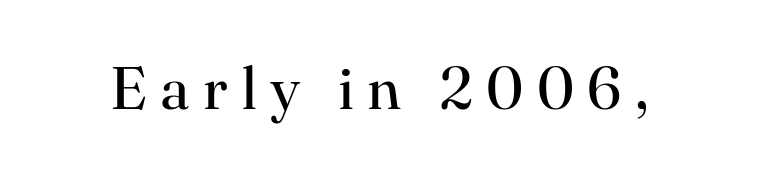
{"serif": "yes", "italic": "no", "bold": "no", "weight": "regular", "width": "normal", "stroke_contrast": "high", "x_height": "small", "monospaced": "no", "underline": "no", "letter_spacing": "wide", "letter_spacing_em": 0.22, "glyph_px": 60}
